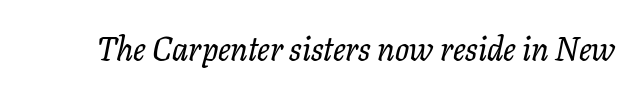
{"serif": "yes", "italic": "yes", "lean": "right", "slant_degrees": 11, "width": "normal", "stroke_contrast": "low", "x_height": "medium", "monospaced": "no", "underline": "no", "letter_spacing": "normal", "letter_spacing_em": 0.0, "glyph_px": 33}
